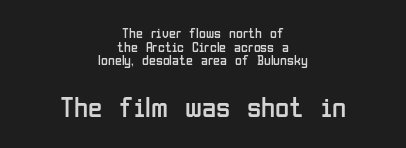
{"serif": "no", "italic": "no", "bold": "no", "weight": "regular", "width": "condensed", "stroke_contrast": "low", "x_height": "medium", "monospaced": "no", "underline": "no", "align": "center", "line_spacing": "tight", "line_spacing_ratio": 0.98, "letter_spacing": "normal", "letter_spacing_em": 0.0, "larger_block": "second", "size_ratio": 2.07, "glyph_px": 29}
